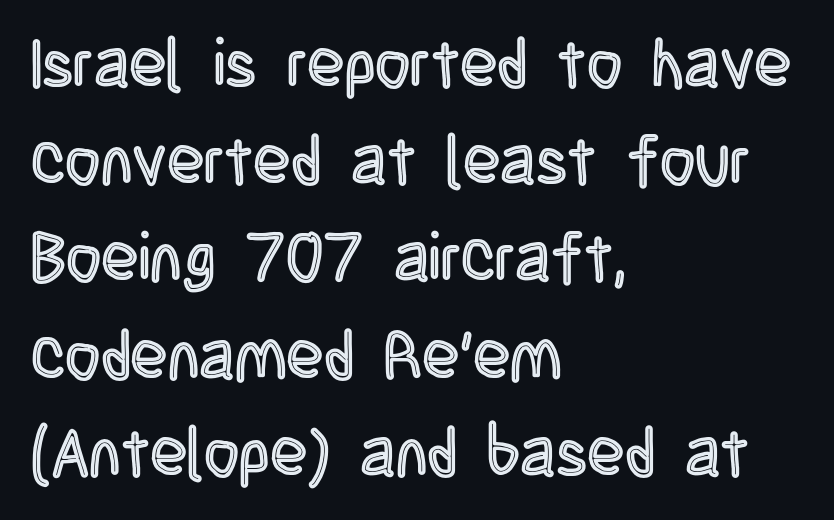
Q: Is the text italic (slanted)? A: No, it is upright.
Q: Is the text underlined? A: No.
Q: How is the paragraph aligned? A: Left-aligned.
Q: Is the spacing between letters normal or unusually wide? A: Normal.
Q: Is the spacing between lines tight, normal or loose? A: Normal.
Q: Width (condensed, normal, or wide)? A: Condensed.
Q: x-height? A: Large.
Q: Monospaced? A: No.
